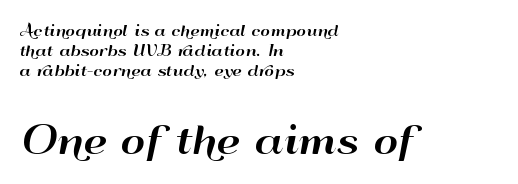
Q: Is the text italic (slanted)? A: Yes.
Q: Is the typeface a serif or a sans-serif typeface? A: Sans-serif.
Q: Is the text underlined? A: No.
Q: How is the paragraph aligned? A: Left-aligned.
Q: Is the spacing between letters normal or unusually wide? A: Normal.
Q: Is the spacing between lines tight, normal or loose? A: Normal.
Q: Which block of text is set in a larger size, the first (top) or the second (bottom)? A: The second (bottom) one.
Q: Width (condensed, normal, or wide)? A: Wide.
Q: Stroke contrast? A: High.
Q: x-height? A: Small.
Q: Monospaced? A: No.
